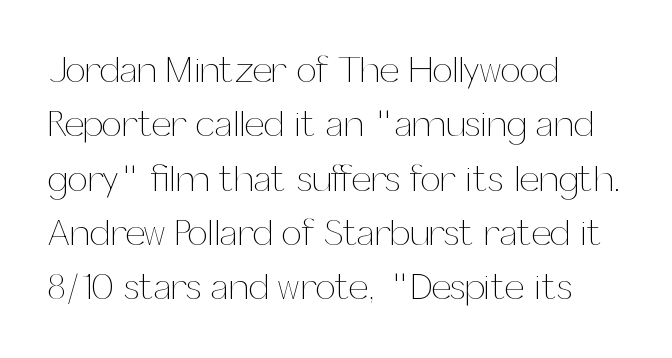
The image shows 36 px thin type, upright; set left-aligned, normal line spacing (1.51x), normal letter spacing, not underlined; medium stroke contrast and a medium x-height.
